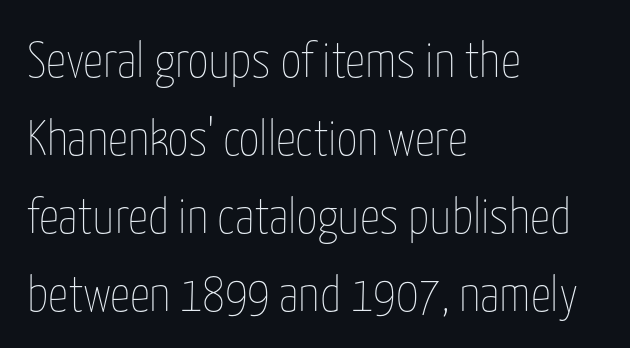
The image shows 50 px thin, condensed type, upright; set left-aligned, normal line spacing (1.56x), normal letter spacing, not underlined; low stroke contrast and a medium x-height.
